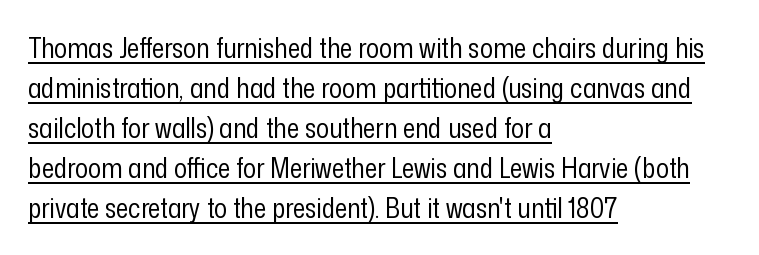
{"italic": "no", "bold": "no", "underline": "yes", "align": "left", "line_spacing": "normal", "line_spacing_ratio": 1.48, "letter_spacing": "normal", "letter_spacing_em": 0.0, "glyph_px": 27}
